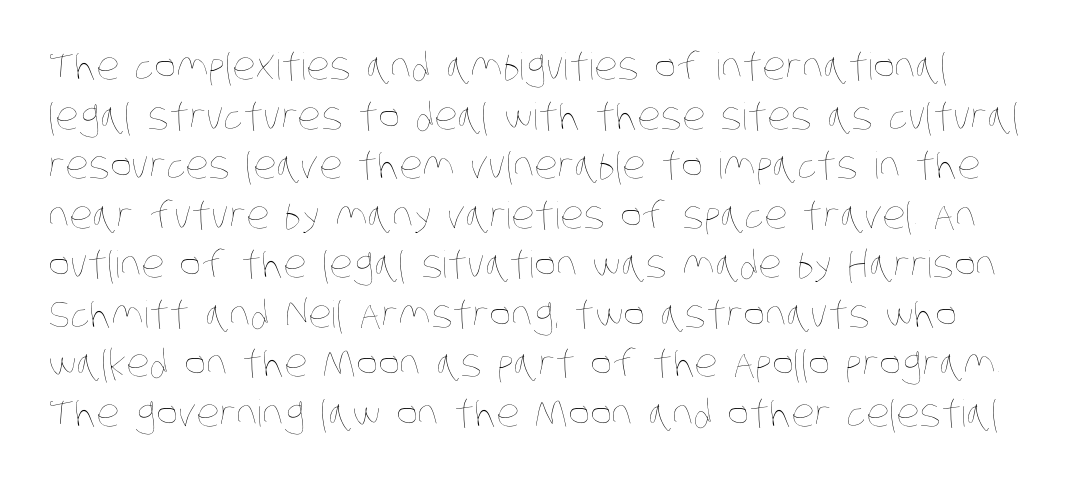
Q: Is the text bold? A: No.
Q: Is the text underlined? A: No.
Q: Is the spacing between letters normal or unusually wide? A: Normal.
Q: Is the spacing between lines tight, normal or loose? A: Normal.
Q: Width (condensed, normal, or wide)? A: Condensed.
Q: Stroke contrast? A: Low.
Q: x-height? A: Large.
Q: Monospaced? A: No.
